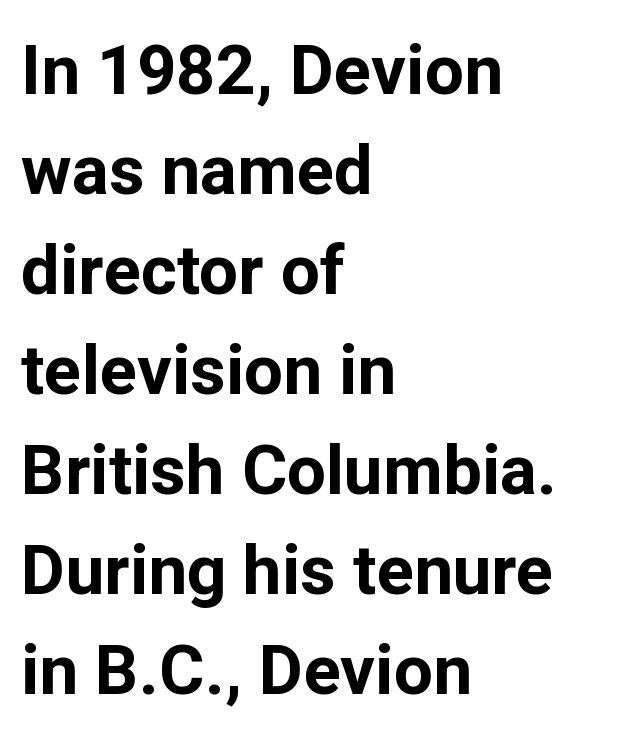
Q: Is the text bold? A: Yes.
Q: Is the text italic (slanted)? A: No, it is upright.
Q: Is the typeface a serif or a sans-serif typeface? A: Sans-serif.
Q: Is the text underlined? A: No.
Q: How is the paragraph aligned? A: Left-aligned.
Q: Is the spacing between letters normal or unusually wide? A: Normal.
Q: Is the spacing between lines tight, normal or loose? A: Normal.
Q: Width (condensed, normal, or wide)? A: Normal.
Q: Stroke contrast? A: Low.
Q: x-height? A: Medium.
Q: Monospaced? A: No.
